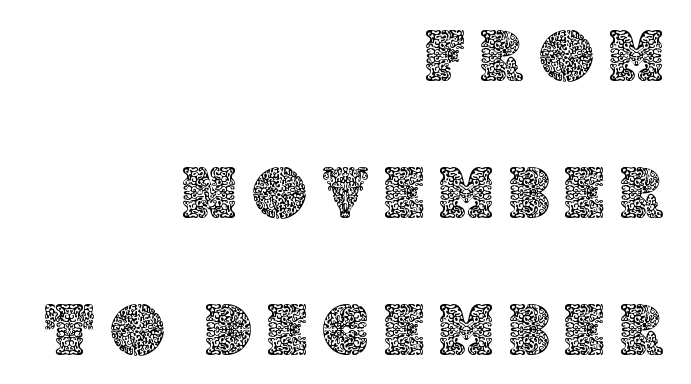
The image shows 74 px text type, upright; set right-aligned, line spacing 1.85x, unusually wide letter spacing (+0.21 em), not underlined; a large x-height.
